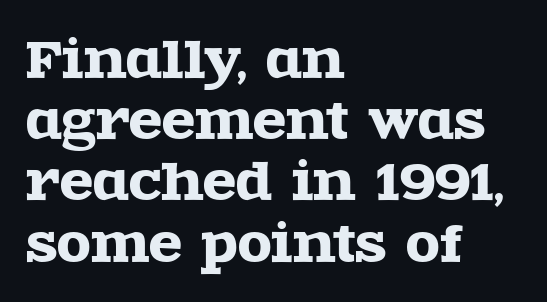
Yep, those are serifs on the letters. Vertical spacing — default. Looks like regular typesetting: each glyph gets only the width it needs. Anything drawn beneath the words? Only blank space.
